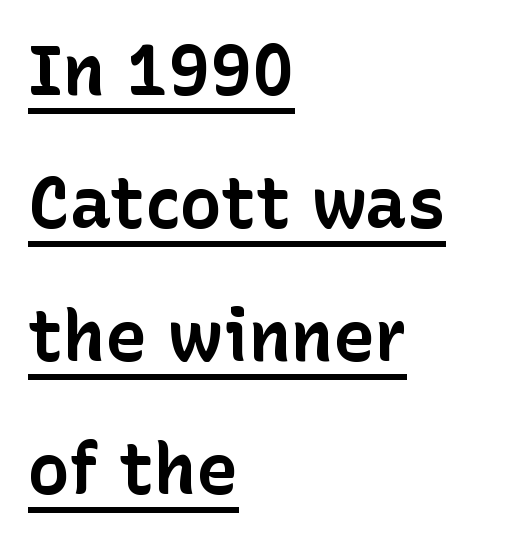
{"serif": "no", "italic": "no", "bold": "yes", "weight": "bold", "width": "normal", "stroke_contrast": "low", "x_height": "medium", "monospaced": "no", "underline": "yes", "align": "left", "line_spacing": "loose", "line_spacing_ratio": 1.9, "letter_spacing": "normal", "letter_spacing_em": 0.0, "glyph_px": 70}
